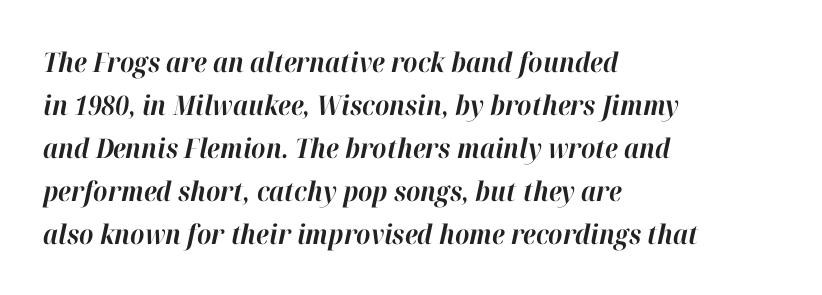
{"italic": "yes", "lean": "right", "slant_degrees": 12, "bold": "yes", "underline": "no", "align": "left", "line_spacing": "normal", "line_spacing_ratio": 1.59, "letter_spacing": "normal", "letter_spacing_em": 0.0, "glyph_px": 27}
